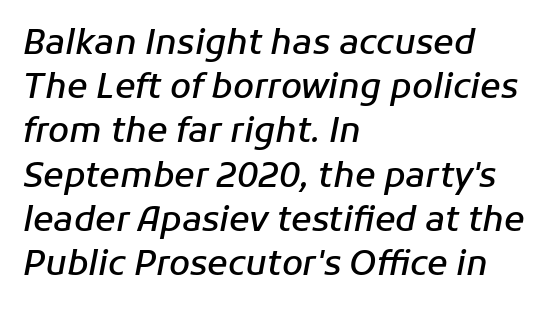
{"italic": "yes", "lean": "right", "slant_degrees": 11, "bold": "semi", "weight": "semibold", "width": "normal", "stroke_contrast": "low", "x_height": "medium", "monospaced": "no", "underline": "no", "align": "left", "line_spacing": "normal", "line_spacing_ratio": 1.3, "letter_spacing": "normal", "letter_spacing_em": 0.0, "glyph_px": 34}
